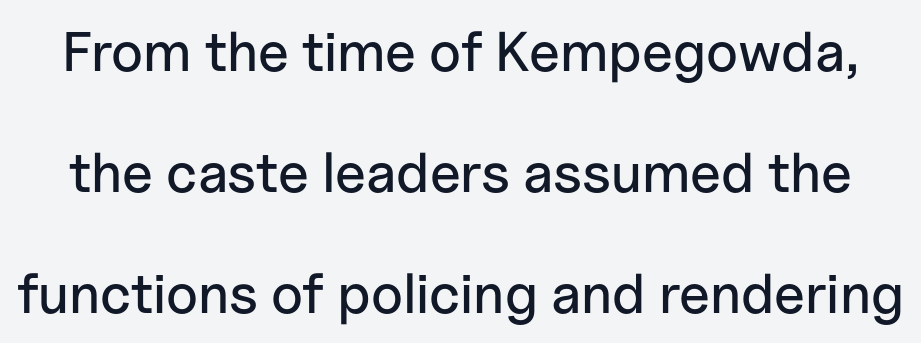
Q: Is the text italic (slanted)? A: No, it is upright.
Q: Is the typeface a serif or a sans-serif typeface? A: Sans-serif.
Q: Is the text underlined? A: No.
Q: Is the spacing between letters normal or unusually wide? A: Normal.
Q: Is the spacing between lines tight, normal or loose? A: Loose.
Q: Width (condensed, normal, or wide)? A: Normal.
Q: Stroke contrast? A: Low.
Q: x-height? A: Medium.
Q: Monospaced? A: No.
